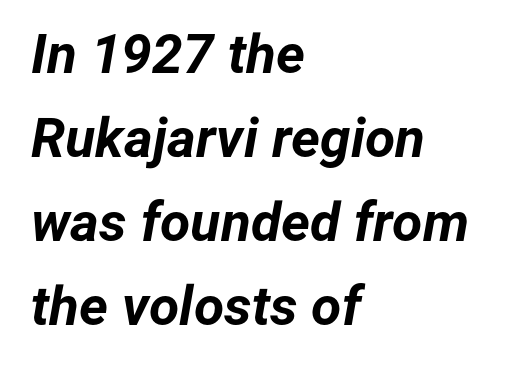
The image shows 55 px bold type, italic (leaning right); set left-aligned, normal line spacing (1.53x), normal letter spacing, not underlined; low stroke contrast and a medium x-height.
